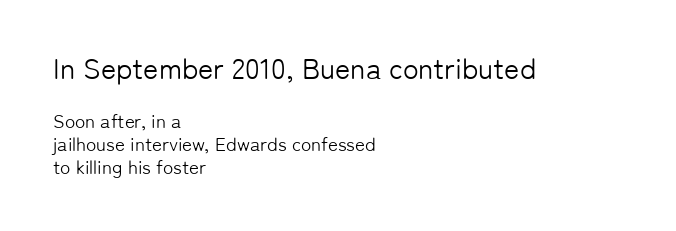
The image shows 29 px light sans-serif type, upright; set left-aligned, line spacing 1.21x, normal letter spacing, not underlined; the first (top) block is 1.53x larger; low stroke contrast and a medium x-height.
